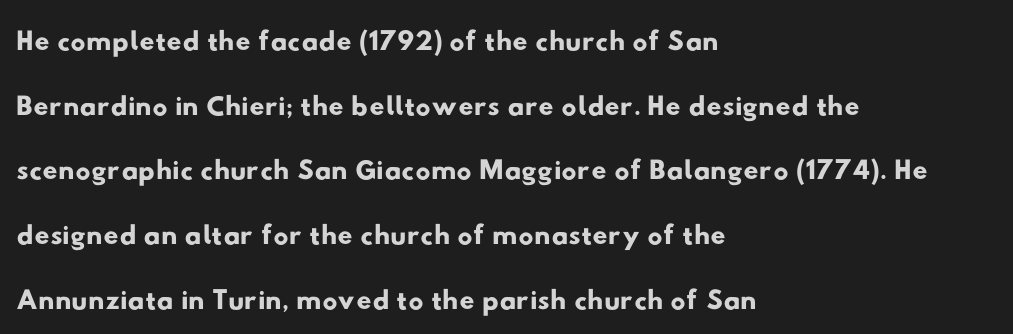
{"serif": "no", "width": "wide", "stroke_contrast": "low", "x_height": "small", "monospaced": "no", "underline": "no", "align": "left", "line_spacing": "normal", "line_spacing_ratio": 1.54, "letter_spacing": "normal", "letter_spacing_em": 0.0, "glyph_px": 42}
